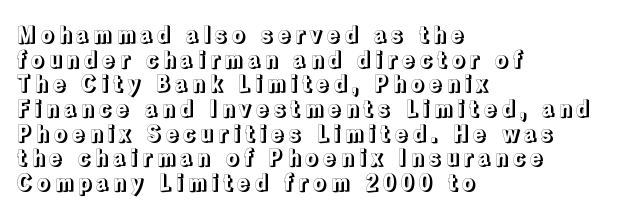
The gap between lines stays unmarked. This rendering uses left alignment, leaving the right contour irregular. Italic? Not at all — the glyphs are vertical. Line spacing here is tight.
